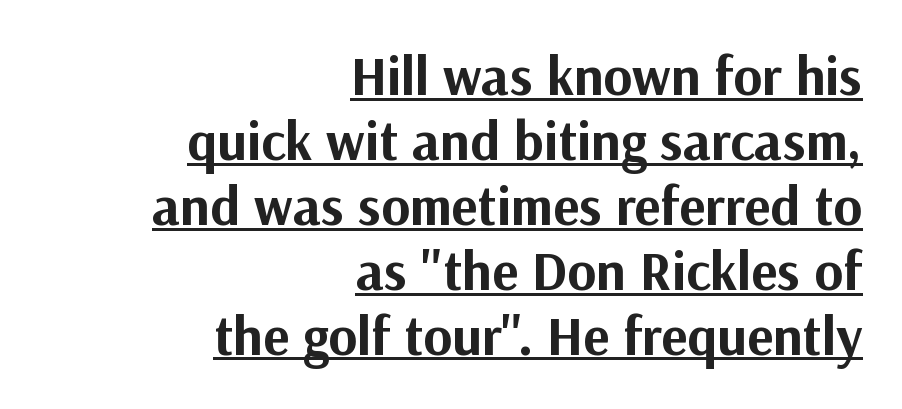
{"serif": "no", "italic": "no", "bold": "yes", "weight": "bold", "width": "normal", "stroke_contrast": "medium", "x_height": "medium", "monospaced": "no", "underline": "yes", "align": "right", "line_spacing_ratio": 1.18, "letter_spacing": "normal", "letter_spacing_em": 0.0, "glyph_px": 55}
